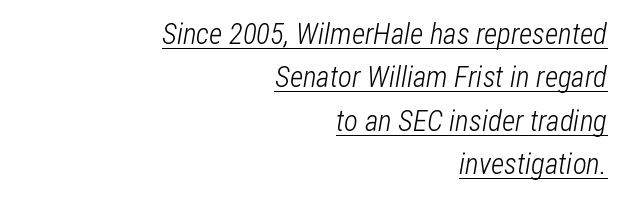
{"italic": "yes", "lean": "right", "slant_degrees": 12, "bold": "no", "weight": "light", "width": "condensed", "stroke_contrast": "low", "x_height": "medium", "monospaced": "no", "underline": "yes", "align": "right", "line_spacing": "normal", "line_spacing_ratio": 1.5, "letter_spacing": "normal", "letter_spacing_em": 0.0, "glyph_px": 29}
